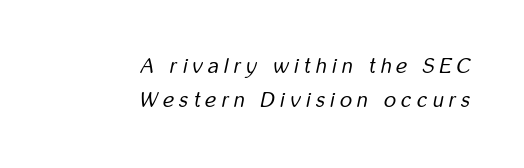
The image shows 21 px text type, italic (leaning right); set right-aligned, normal line spacing (1.63x), unusually wide letter spacing (+0.26 em), not underlined.
